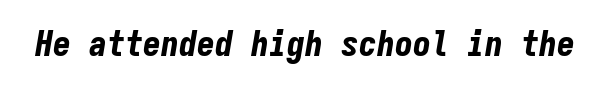
{"italic": "yes", "lean": "right", "slant_degrees": 9, "bold": "yes", "weight": "bold", "width": "condensed", "stroke_contrast": "low", "x_height": "medium", "monospaced": "yes", "underline": "no", "letter_spacing": "normal", "letter_spacing_em": 0.0, "glyph_px": 36}
